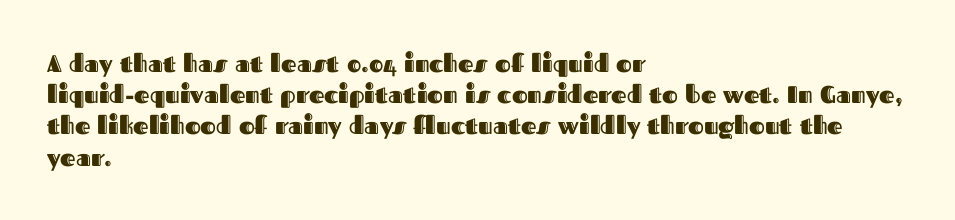
The image shows 24 px text type, upright; set left-aligned, normal line spacing (1.3x), normal letter spacing, not underlined.
